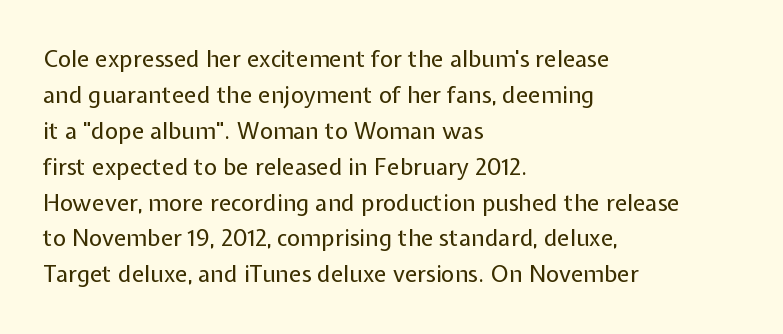
Q: Is the text bold? A: No.
Q: Is the text italic (slanted)? A: No, it is upright.
Q: Is the text underlined? A: No.
Q: How is the paragraph aligned? A: Left-aligned.
Q: Is the spacing between letters normal or unusually wide? A: Normal.
Q: Is the spacing between lines tight, normal or loose? A: Normal.
